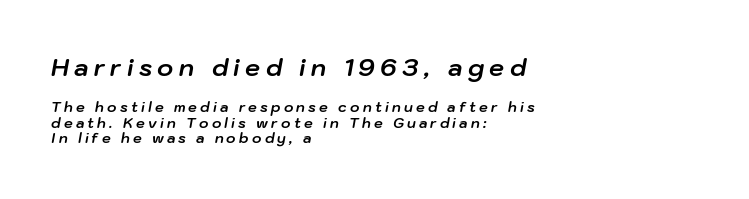
Q: Is the text bold? A: Yes.
Q: Is the text italic (slanted)? A: Yes, it leans right by about 10 degrees.
Q: Is the text underlined? A: No.
Q: How is the paragraph aligned? A: Left-aligned.
Q: Is the spacing between letters normal or unusually wide? A: Unusually wide.
Q: Is the spacing between lines tight, normal or loose? A: Tight.
Q: Which block of text is set in a larger size, the first (top) or the second (bottom)? A: The first (top) one.
